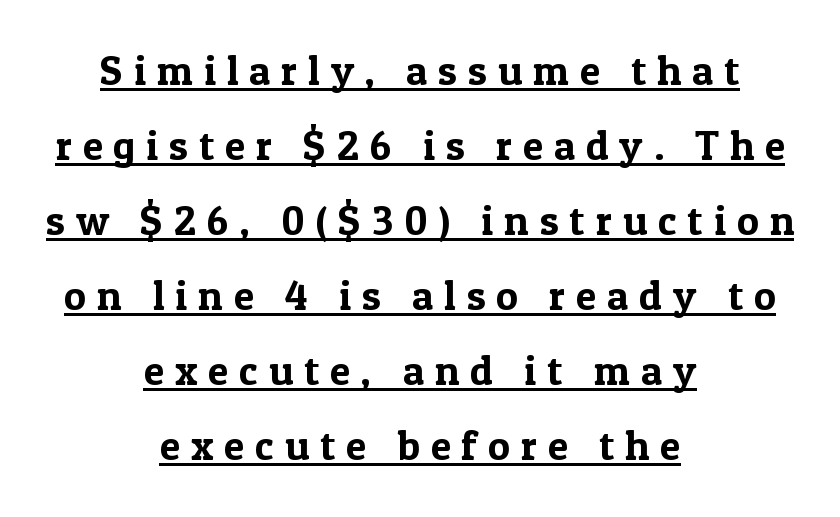
Rendered with straight, roman letterforms. The line texture is sparse and dotted thanks to wide tracking. A serif font was chosen for this passage. Visually the block forms a symmetrical silhouette, jagged on both flanks.
